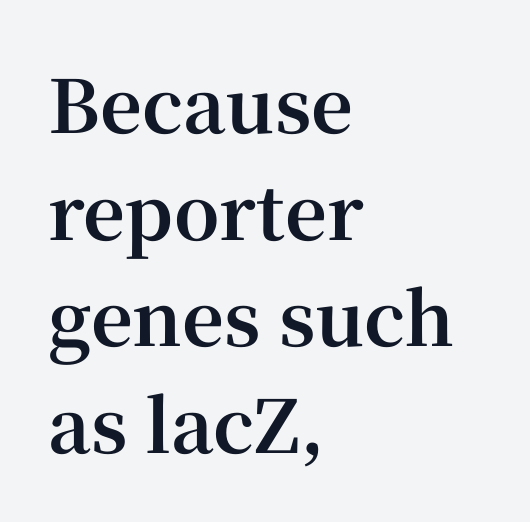
It's the straight-up-and-down kind of type. Each letter keeps its own natural width here, so spacing adapts to shape. One-word summary of the alignment: left. Line spacing here is normal. I'd call this a serif setting — the letters wear small feet.
